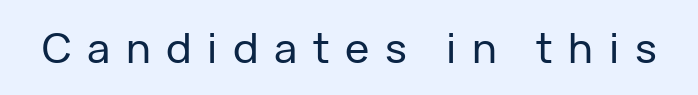
The image shows 41 px sans-serif type, upright; set unusually wide letter spacing (+0.38 em), not underlined; low stroke contrast and a medium x-height.
